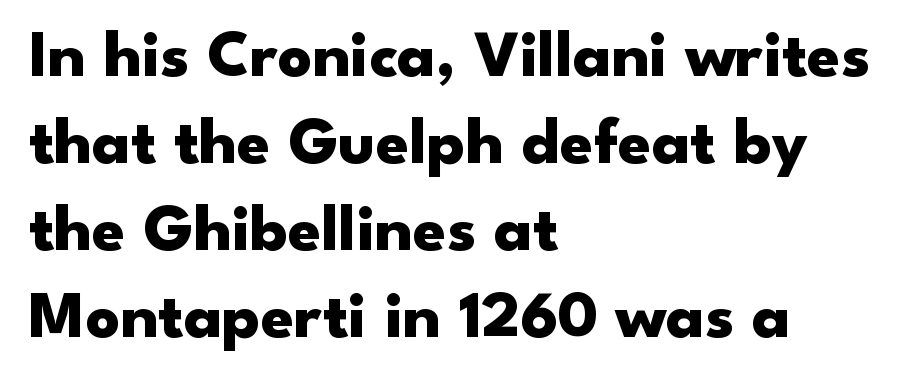
Chunky letters — that's bold for sure. A typesetter would call this proportional, since set widths differ per character. Regarding serifs, this sample does without them. Notice how the stems are strictly vertical — no italics here. No word sits above an underline. This block has exactly the height ordinary leading produces.
